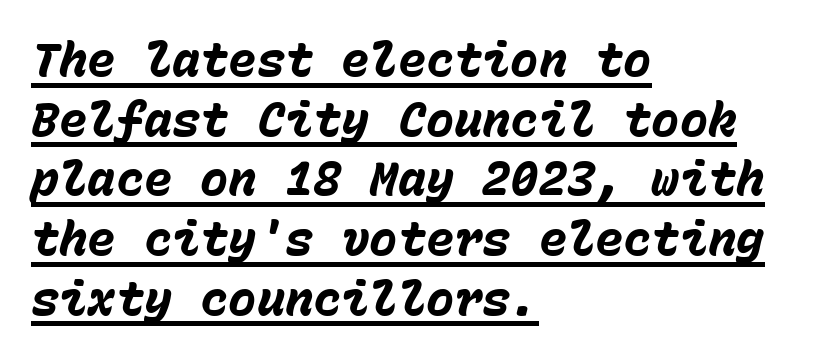
{"italic": "yes", "lean": "right", "slant_degrees": 15, "bold": "yes", "weight": "heavy", "width": "normal", "stroke_contrast": "low", "x_height": "medium", "monospaced": "yes", "underline": "yes", "align": "left", "line_spacing": "normal", "line_spacing_ratio": 1.27, "letter_spacing": "normal", "letter_spacing_em": 0.0, "glyph_px": 47}
